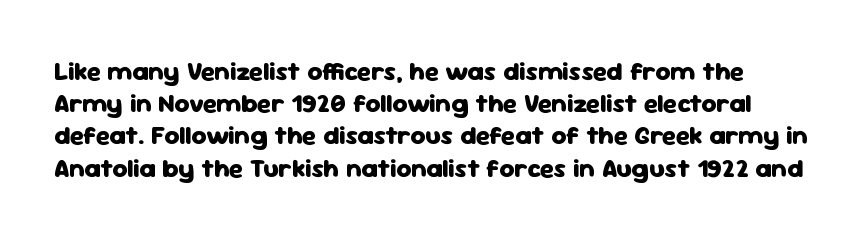
The image shows 26 px bold type, upright; set line spacing 1.24x, normal letter spacing, not underlined.
